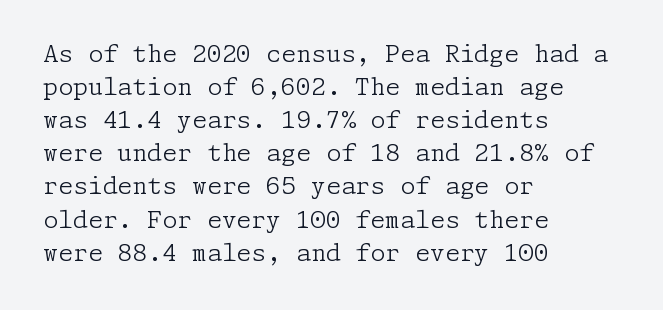
The image shows 24 px text type, upright; set left-aligned, normal line spacing (1.38x), normal letter spacing, not underlined.
